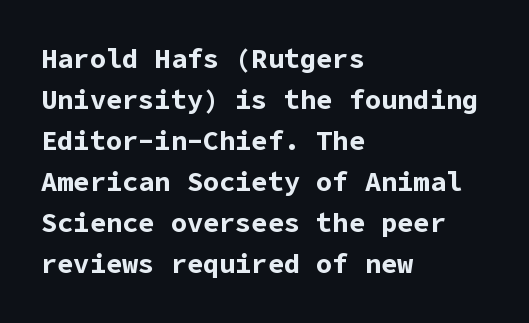
Q: Is the text bold? A: Yes.
Q: Is the text italic (slanted)? A: No, it is upright.
Q: Is the text underlined? A: No.
Q: How is the paragraph aligned? A: Left-aligned.
Q: Is the spacing between letters normal or unusually wide? A: Normal.
Q: Is the spacing between lines tight, normal or loose? A: Normal.
